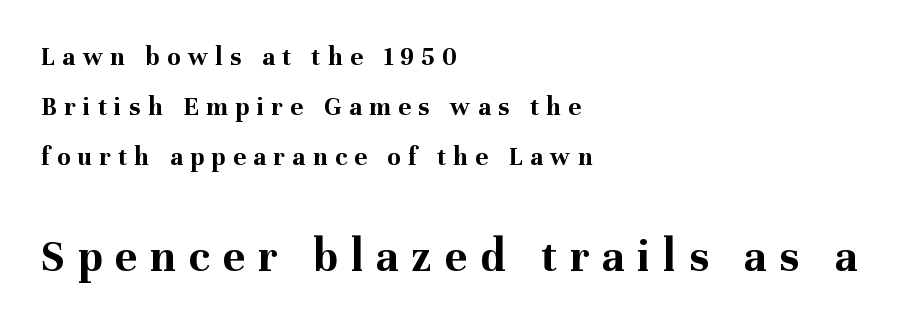
The designer went with a serif here, giving each stem small feet. In terms of letterspacing, this is a distinctly airy, spread setting. The designer gave the closing block more size than the opening block. Notice how thick the strokes are: this is what a full bold looks like. These lines are set flush left with a ragged right edge. Ordinary non-slanted type is in use.
